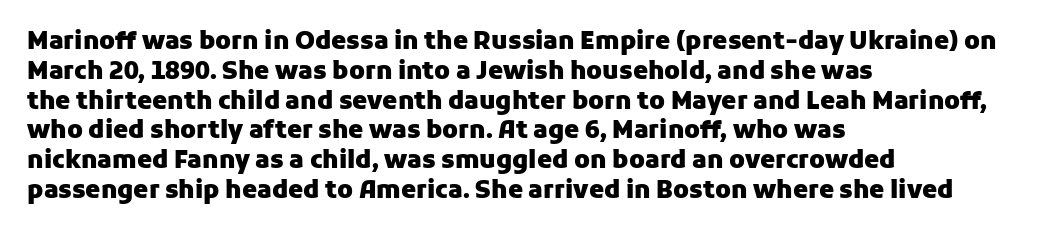
{"italic": "no", "bold": "yes", "underline": "no", "align": "left", "line_spacing_ratio": 1.24, "letter_spacing": "normal", "letter_spacing_em": 0.0, "glyph_px": 24}
